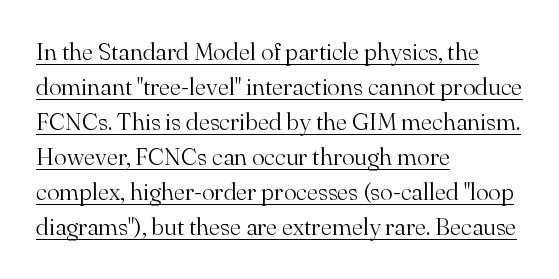
Q: Is the text bold? A: No.
Q: Is the text italic (slanted)? A: No, it is upright.
Q: Is the text underlined? A: Yes.
Q: How is the paragraph aligned? A: Left-aligned.
Q: Is the spacing between letters normal or unusually wide? A: Normal.
Q: Is the spacing between lines tight, normal or loose? A: Normal.
